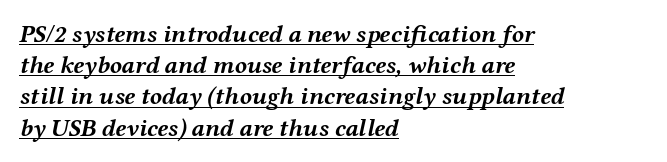
The image shows 25 px bold type, italic (leaning right); set left-aligned, normal line spacing (1.25x), normal letter spacing, underlined.
